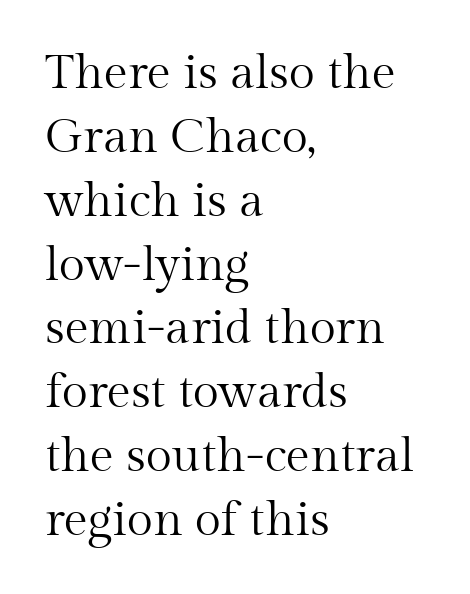
The compositor pushed each line to the left boundary. Examine the stroke ends and you'll spot serifs. Check the space under the baseline: it is left empty. This sample keeps an unexceptional amount of space between lines.
